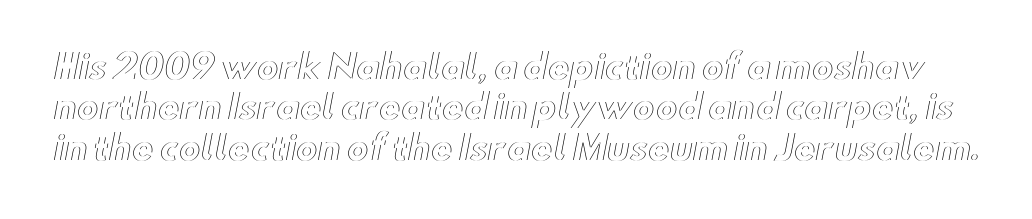
{"width": "wide", "x_height": "small", "monospaced": "no", "underline": "no", "line_spacing_ratio": 1.22, "letter_spacing": "normal", "letter_spacing_em": 0.0, "glyph_px": 33}
